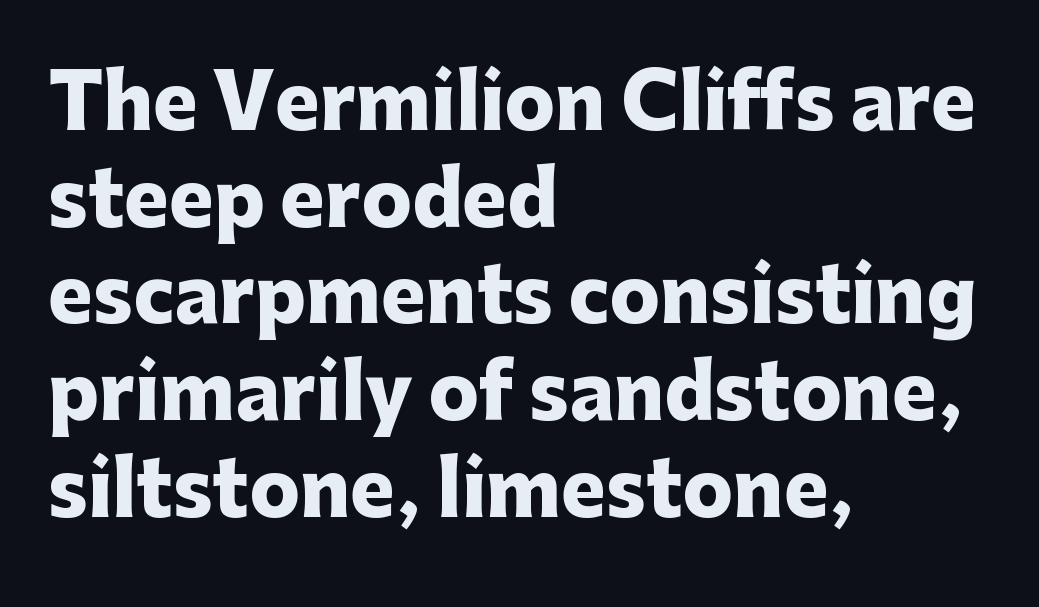
The image shows 75 px heavy sans-serif type, upright; set left-aligned, normal line spacing (1.29x), normal letter spacing, not underlined; low stroke contrast and a medium x-height.
